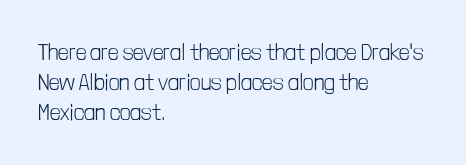
{"italic": "no", "bold": "no", "underline": "no", "align": "left", "line_spacing": "normal", "line_spacing_ratio": 1.31, "letter_spacing": "normal", "letter_spacing_em": 0.0, "glyph_px": 23}
